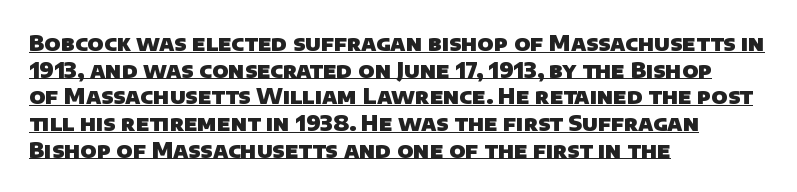
Q: Is the text bold? A: Yes.
Q: Is the text underlined? A: Yes.
Q: How is the paragraph aligned? A: Left-aligned.
Q: Is the spacing between letters normal or unusually wide? A: Normal.
Q: Is the spacing between lines tight, normal or loose? A: Normal.
